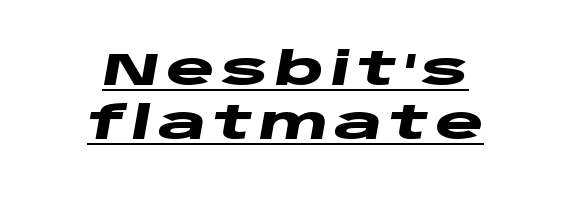
The image shows 46 px heavy, wide type, italic (leaning right); set centered, line spacing 1.18x, underlined; low stroke contrast and a large x-height.
